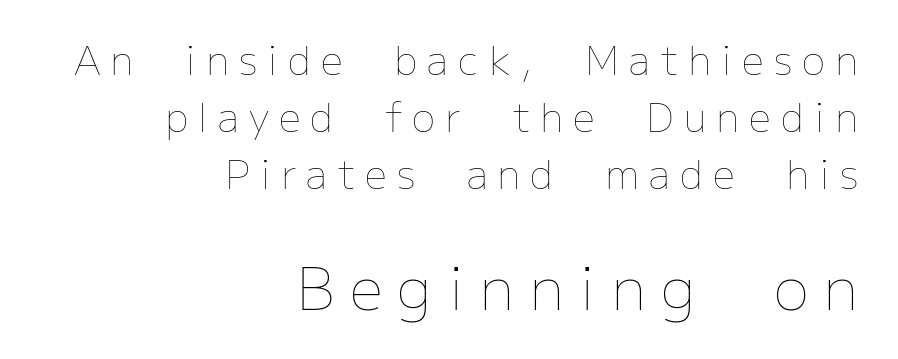
Q: Is the text bold? A: No.
Q: Is the text italic (slanted)? A: No, it is upright.
Q: Is the text underlined? A: No.
Q: How is the paragraph aligned? A: Right-aligned.
Q: Is the spacing between letters normal or unusually wide? A: Unusually wide.
Q: Is the spacing between lines tight, normal or loose? A: Normal.
Q: Which block of text is set in a larger size, the first (top) or the second (bottom)? A: The second (bottom) one.
Q: Width (condensed, normal, or wide)? A: Normal.
Q: Stroke contrast? A: Low.
Q: x-height? A: Medium.
Q: Monospaced? A: No.
